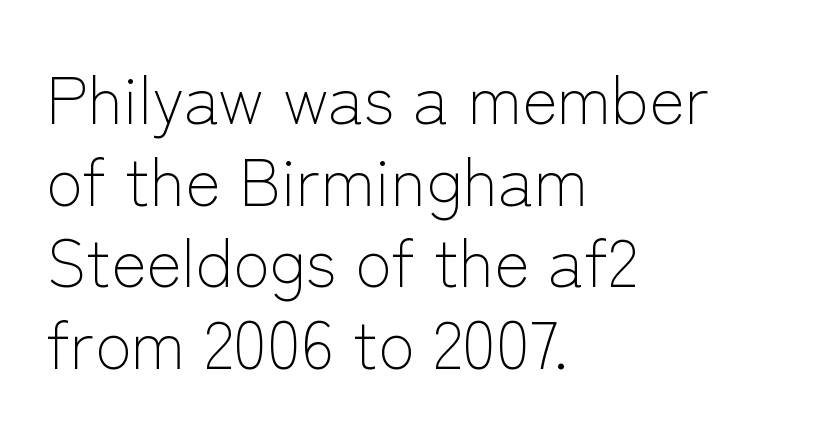
The image shows 67 px light sans-serif type, upright; set left-aligned, line spacing 1.22x, normal letter spacing, not underlined; low stroke contrast and a medium x-height.
